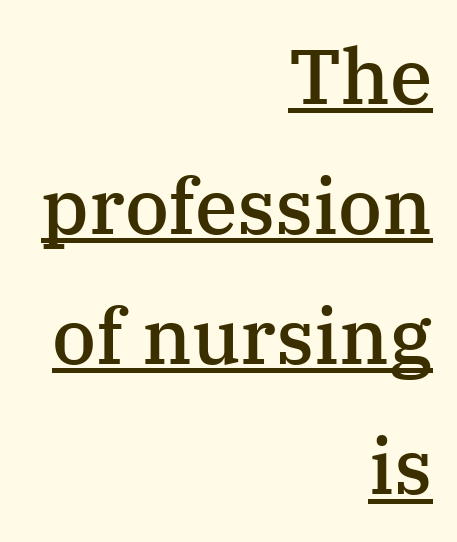
Q: Is the text bold? A: Semi-bold.
Q: Is the text italic (slanted)? A: No, it is upright.
Q: Is the typeface a serif or a sans-serif typeface? A: Serif.
Q: Is the text underlined? A: Yes.
Q: How is the paragraph aligned? A: Right-aligned.
Q: Is the spacing between letters normal or unusually wide? A: Normal.
Q: Is the spacing between lines tight, normal or loose? A: Normal.
Q: Width (condensed, normal, or wide)? A: Normal.
Q: Stroke contrast? A: Medium.
Q: x-height? A: Medium.
Q: Monospaced? A: No.
